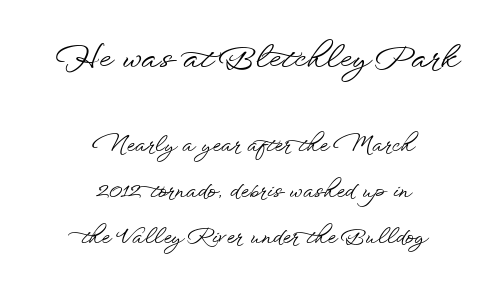
{"serif": "no", "width": "wide", "stroke_contrast": "low", "x_height": "small", "monospaced": "no", "underline": "no", "align": "center", "line_spacing": "loose", "line_spacing_ratio": 2.19, "letter_spacing": "normal", "letter_spacing_em": 0.0, "larger_block": "first", "size_ratio": 1.48, "glyph_px": 31}
